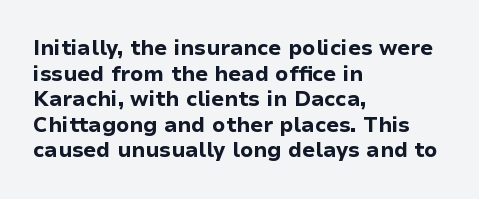
Q: Is the text bold? A: Yes.
Q: Is the text italic (slanted)? A: No, it is upright.
Q: Is the text underlined? A: No.
Q: How is the paragraph aligned? A: Left-aligned.
Q: Is the spacing between letters normal or unusually wide? A: Normal.
